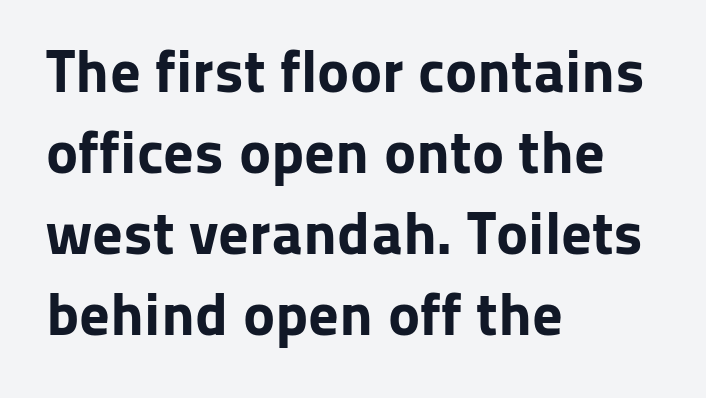
Q: Is the text bold? A: Yes.
Q: Is the text italic (slanted)? A: No, it is upright.
Q: Is the typeface a serif or a sans-serif typeface? A: Sans-serif.
Q: Is the text underlined? A: No.
Q: How is the paragraph aligned? A: Left-aligned.
Q: Is the spacing between letters normal or unusually wide? A: Normal.
Q: Is the spacing between lines tight, normal or loose? A: Normal.
Q: Width (condensed, normal, or wide)? A: Normal.
Q: Stroke contrast? A: Low.
Q: x-height? A: Medium.
Q: Monospaced? A: No.
